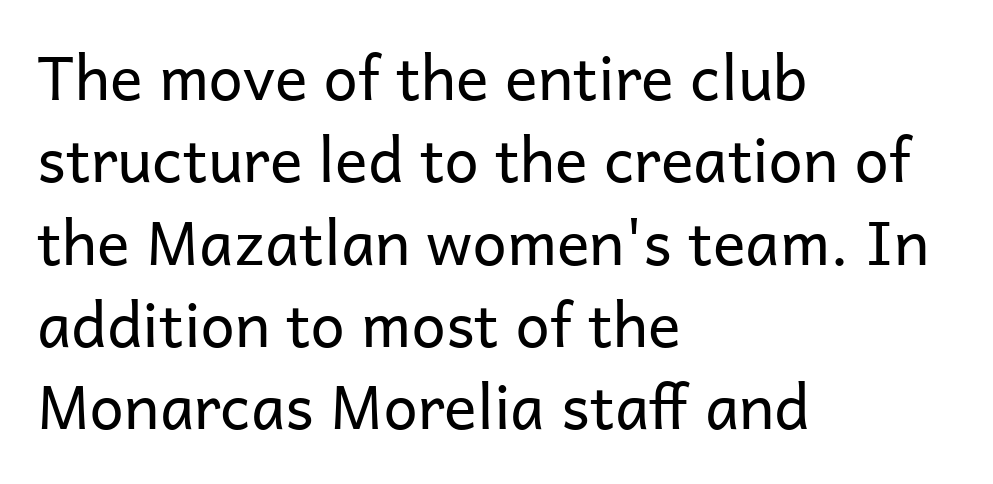
No word sits above an underline. The rendering uses a moderate line-height, typical for paragraphs. Visually the block forms a straight wall on the left and a jagged coastline on the right. Do the characters align in a grid? No, the font is proportional. Upright lettering throughout. Does extra space separate the letters? No, they use regular spacing.
